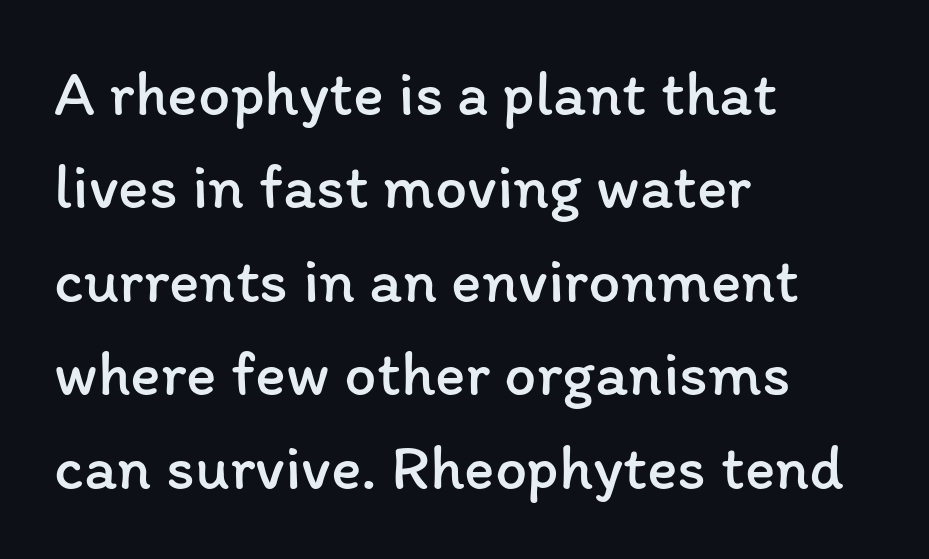
In terms of leading, this rendering sits right in the middle. Tracking here is standard; glyphs follow each other at the usual distance. When letters stand straight like this, we call the style roman or upright. Bold? No — there's no thickening of the strokes.
